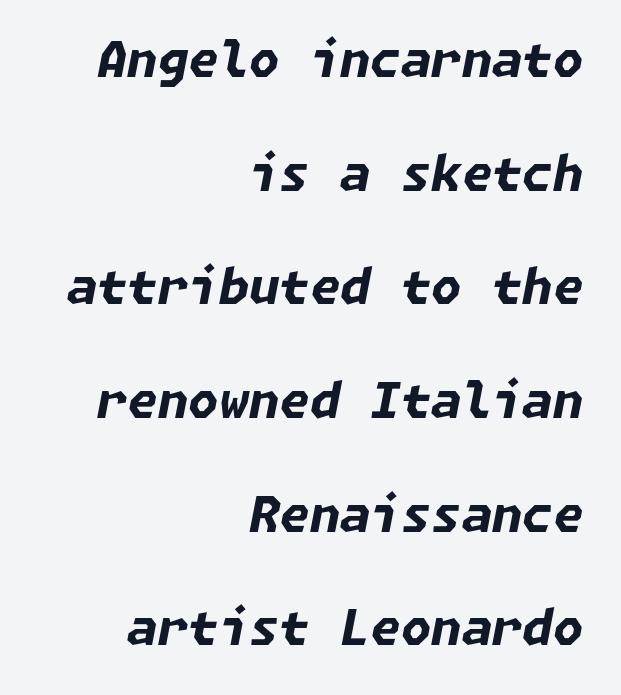
{"italic": "yes", "lean": "right", "slant_degrees": 11, "bold": "yes", "weight": "bold", "width": "normal", "stroke_contrast": "low", "x_height": "medium", "underline": "no", "align": "right", "line_spacing": "loose", "line_spacing_ratio": 2.32, "letter_spacing": "normal", "letter_spacing_em": 0.0, "glyph_px": 49}
